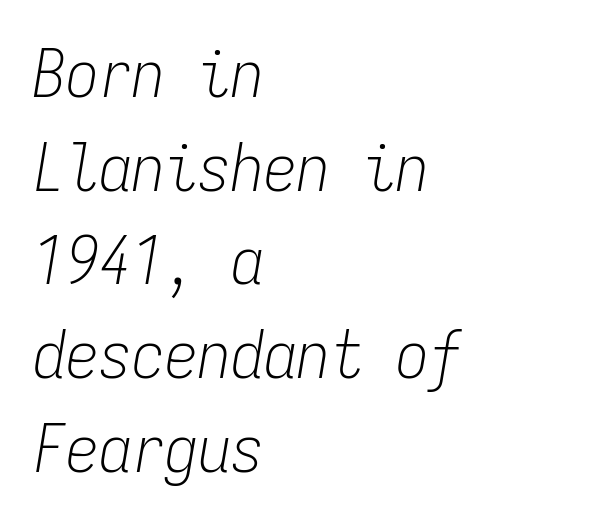
The image shows 66 px light, condensed type, italic (leaning right), monospaced; set left-aligned, normal line spacing (1.42x), normal letter spacing, not underlined; low stroke contrast and a medium x-height.
